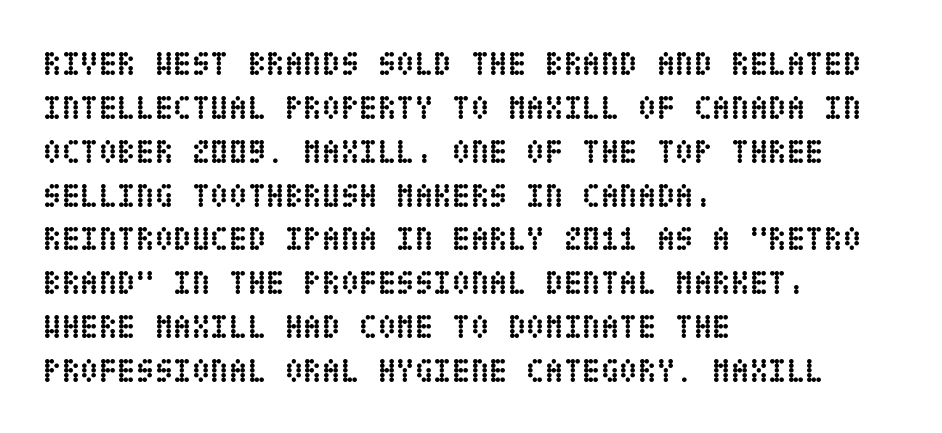
Q: Is the text bold? A: Yes.
Q: Is the text italic (slanted)? A: No, it is upright.
Q: Is the text underlined? A: No.
Q: How is the paragraph aligned? A: Left-aligned.
Q: Is the spacing between letters normal or unusually wide? A: Normal.
Q: Is the spacing between lines tight, normal or loose? A: Normal.
Q: Width (condensed, normal, or wide)? A: Condensed.
Q: Stroke contrast? A: Low.
Q: x-height? A: Large.
